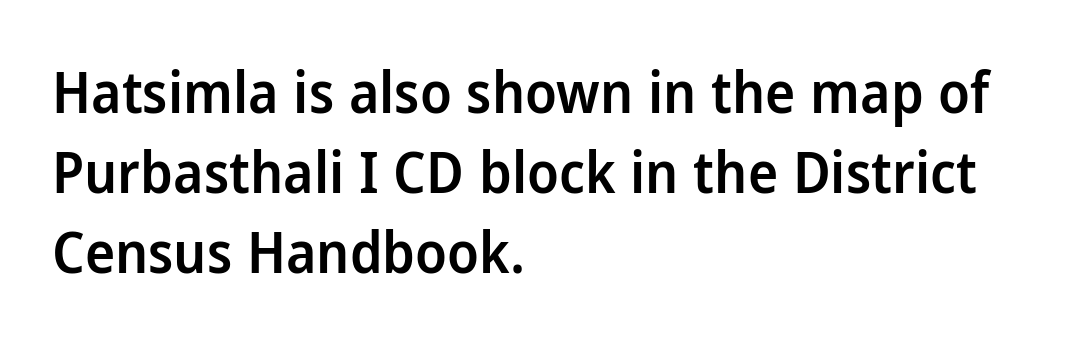
Q: Is the text bold? A: Semi-bold.
Q: Is the text italic (slanted)? A: No, it is upright.
Q: Is the typeface a serif or a sans-serif typeface? A: Sans-serif.
Q: Is the text underlined? A: No.
Q: How is the paragraph aligned? A: Left-aligned.
Q: Is the spacing between letters normal or unusually wide? A: Normal.
Q: Is the spacing between lines tight, normal or loose? A: Normal.
Q: Width (condensed, normal, or wide)? A: Normal.
Q: Stroke contrast? A: Low.
Q: x-height? A: Medium.
Q: Monospaced? A: No.
